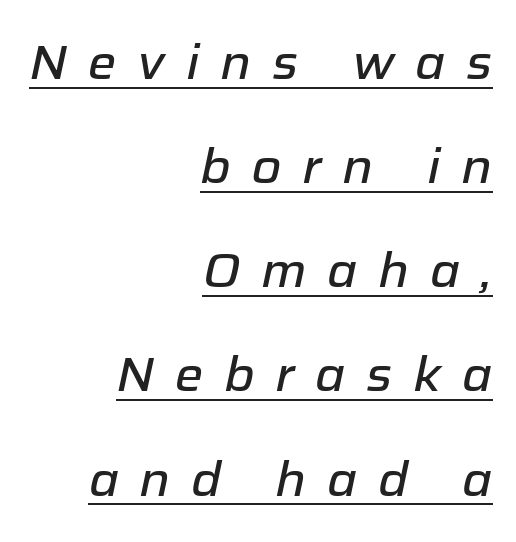
Q: Is the text italic (slanted)? A: Yes, it leans right by about 12 degrees.
Q: Is the text underlined? A: Yes.
Q: How is the paragraph aligned? A: Right-aligned.
Q: Is the spacing between letters normal or unusually wide? A: Unusually wide.
Q: Is the spacing between lines tight, normal or loose? A: Loose.
Q: Width (condensed, normal, or wide)? A: Normal.
Q: Stroke contrast? A: Low.
Q: x-height? A: Medium.
Q: Monospaced? A: No.
